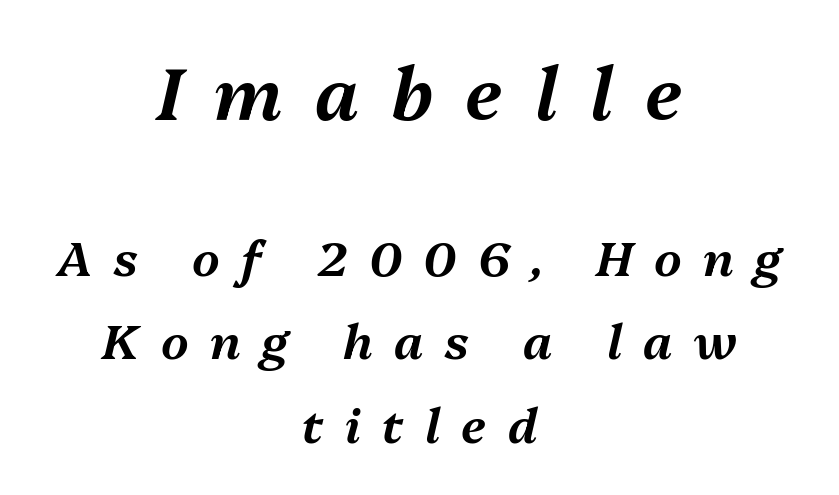
The image shows 72 px text type, italic (leaning right); set centered, line spacing 1.74x, unusually wide letter spacing (+0.45 em), not underlined; the first (top) block is 1.5x larger; medium stroke contrast and a medium x-height.
